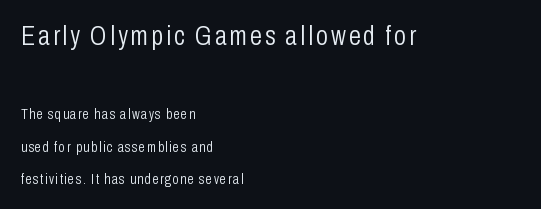
{"italic": "no", "bold": "no", "underline": "no", "align": "left", "line_spacing": "loose", "line_spacing_ratio": 2.34, "larger_block": "first", "size_ratio": 1.93, "glyph_px": 27}
